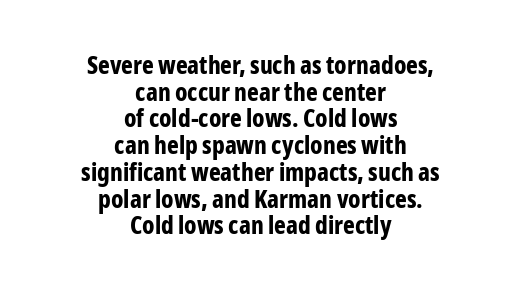
Q: Is the text bold? A: Yes.
Q: Is the text italic (slanted)? A: No, it is upright.
Q: Is the text underlined? A: No.
Q: How is the paragraph aligned? A: Centered.
Q: Is the spacing between letters normal or unusually wide? A: Normal.
Q: Is the spacing between lines tight, normal or loose? A: Tight.
